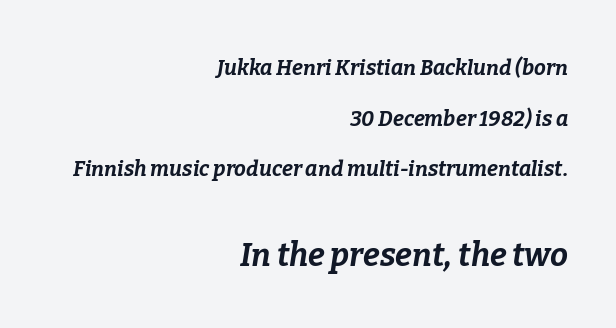
{"italic": "yes", "lean": "right", "slant_degrees": 9, "bold": "yes", "weight": "bold", "width": "normal", "stroke_contrast": "low", "x_height": "medium", "monospaced": "no", "underline": "no", "align": "right", "line_spacing": "loose", "line_spacing_ratio": 2.41, "letter_spacing": "normal", "letter_spacing_em": 0.0, "larger_block": "second", "size_ratio": 1.52, "glyph_px": 32}
